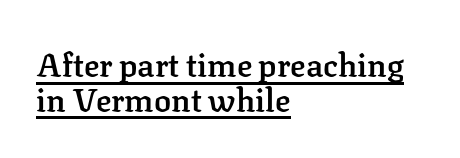
I'd describe the lettering as semibold — firm but not a full bold. Each letter keeps its own natural width here, so spacing adapts to shape. Tightly led — the rows are bunched. You can tell it's not italic because the verticals are truly vertical. The gaps between neighbouring characters are ordinary and unremarkable. What decoration does the sample have? An underline.
